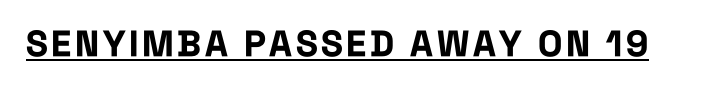
Q: Is the text bold? A: Yes.
Q: Is the text italic (slanted)? A: No, it is upright.
Q: Is the typeface a serif or a sans-serif typeface? A: Sans-serif.
Q: Is the text underlined? A: Yes.
Q: Width (condensed, normal, or wide)? A: Condensed.
Q: Stroke contrast? A: Low.
Q: x-height? A: Large.
Q: Monospaced? A: No.
